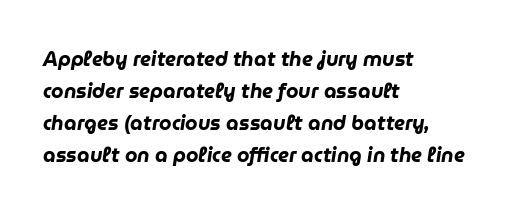
Reading down the column, the eye jumps a familiar distance to each next line. There's an unmistakable incline to the writing here. Look at the stroke-to-counter ratio: heavy, a bold. Letters rest on an invisible, unmarked baseline. In CSS terms this would be text-align: left.
